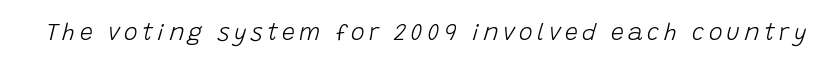
Q: Is the text bold? A: No.
Q: Is the text italic (slanted)? A: Yes, it leans right by about 15 degrees.
Q: Is the text underlined? A: No.
